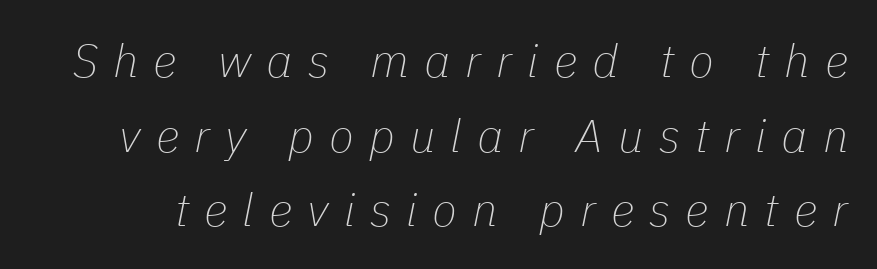
Q: Is the text bold? A: No.
Q: Is the text italic (slanted)? A: Yes, it leans right by about 11 degrees.
Q: Is the text underlined? A: No.
Q: Is the spacing between letters normal or unusually wide? A: Unusually wide.
Q: Is the spacing between lines tight, normal or loose? A: Normal.
Q: Width (condensed, normal, or wide)? A: Normal.
Q: Stroke contrast? A: Low.
Q: x-height? A: Medium.
Q: Monospaced? A: No.
